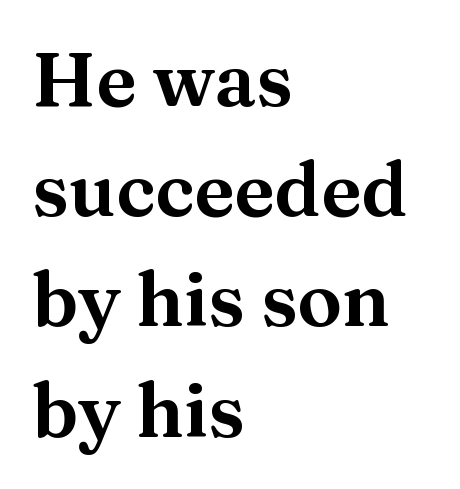
Q: Is the text italic (slanted)? A: No, it is upright.
Q: Is the typeface a serif or a sans-serif typeface? A: Serif.
Q: Is the text underlined? A: No.
Q: How is the paragraph aligned? A: Left-aligned.
Q: Is the spacing between letters normal or unusually wide? A: Normal.
Q: Is the spacing between lines tight, normal or loose? A: Normal.
Q: Width (condensed, normal, or wide)? A: Normal.
Q: Stroke contrast? A: Medium.
Q: x-height? A: Medium.
Q: Monospaced? A: No.
